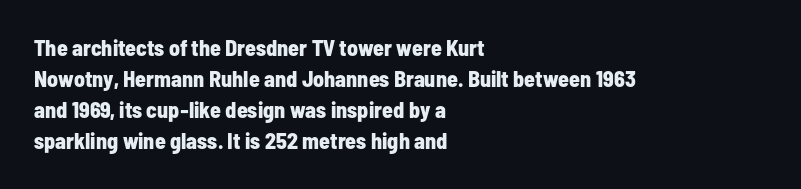
The image shows 22 px bold type, upright; set left-aligned, normal line spacing (1.41x), normal letter spacing, not underlined.
